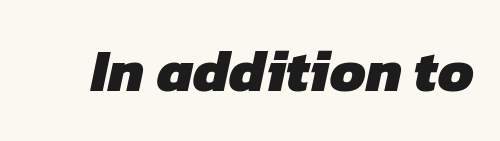
Q: Is the text bold? A: Yes.
Q: Is the typeface a serif or a sans-serif typeface? A: Sans-serif.
Q: Is the text underlined? A: No.
Q: Is the spacing between letters normal or unusually wide? A: Normal.
Q: Width (condensed, normal, or wide)? A: Normal.
Q: Stroke contrast? A: Low.
Q: x-height? A: Medium.
Q: Monospaced? A: No.
